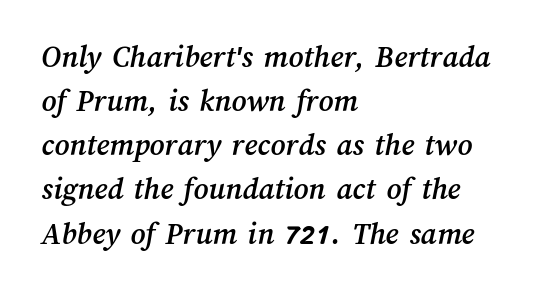
Left-aligned paragraph, ragged on the right. The vertical gap from one line to the next is medium. A clean baseline with only descenders dipping below it. What stands out about the letter spacing? Nothing — it is the standard amount. These lines are rendered in a variable-pitch font.
